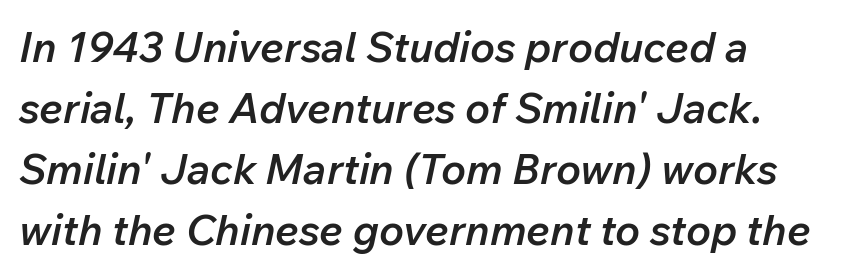
Q: Is the text bold? A: Semi-bold.
Q: Is the text italic (slanted)? A: Yes, it leans right by about 12 degrees.
Q: Is the text underlined? A: No.
Q: How is the paragraph aligned? A: Left-aligned.
Q: Is the spacing between letters normal or unusually wide? A: Normal.
Q: Is the spacing between lines tight, normal or loose? A: Normal.
Q: Width (condensed, normal, or wide)? A: Normal.
Q: Stroke contrast? A: Low.
Q: x-height? A: Medium.
Q: Monospaced? A: No.
